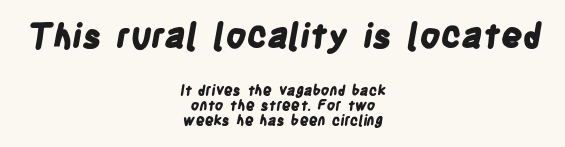
Q: Is the text bold? A: Yes.
Q: Is the typeface a serif or a sans-serif typeface? A: Sans-serif.
Q: Is the text underlined? A: No.
Q: How is the paragraph aligned? A: Centered.
Q: Is the spacing between letters normal or unusually wide? A: Normal.
Q: Is the spacing between lines tight, normal or loose? A: Tight.
Q: Which block of text is set in a larger size, the first (top) or the second (bottom)? A: The first (top) one.
Q: Width (condensed, normal, or wide)? A: Condensed.
Q: Stroke contrast? A: Low.
Q: x-height? A: Large.
Q: Monospaced? A: No.
